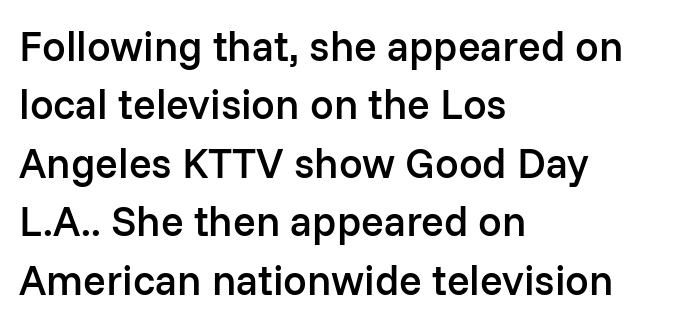
{"serif": "no", "italic": "no", "bold": "semi", "weight": "semibold", "width": "normal", "stroke_contrast": "low", "x_height": "medium", "monospaced": "no", "underline": "no", "align": "left", "line_spacing": "normal", "line_spacing_ratio": 1.39, "letter_spacing": "normal", "letter_spacing_em": 0.0, "glyph_px": 42}
